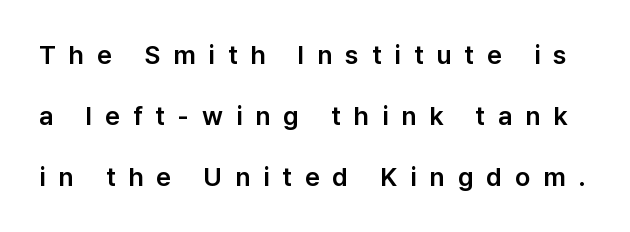
The image shows 26 px text type, upright; set loose line spacing (2.34x), unusually wide letter spacing (+0.5 em), not underlined.
